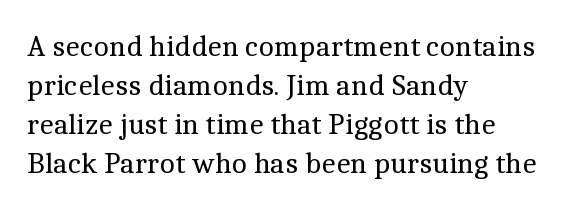
Q: Is the text bold? A: No.
Q: Is the text italic (slanted)? A: No, it is upright.
Q: Is the typeface a serif or a sans-serif typeface? A: Serif.
Q: Is the text underlined? A: No.
Q: How is the paragraph aligned? A: Left-aligned.
Q: Is the spacing between letters normal or unusually wide? A: Normal.
Q: Is the spacing between lines tight, normal or loose? A: Normal.
Q: Width (condensed, normal, or wide)? A: Normal.
Q: x-height? A: Medium.
Q: Monospaced? A: No.
